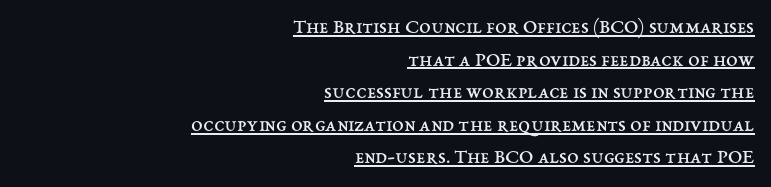
{"italic": "no", "bold": "no", "underline": "yes", "align": "right", "line_spacing": "normal", "line_spacing_ratio": 1.55, "letter_spacing": "normal", "letter_spacing_em": 0.0, "glyph_px": 21}
